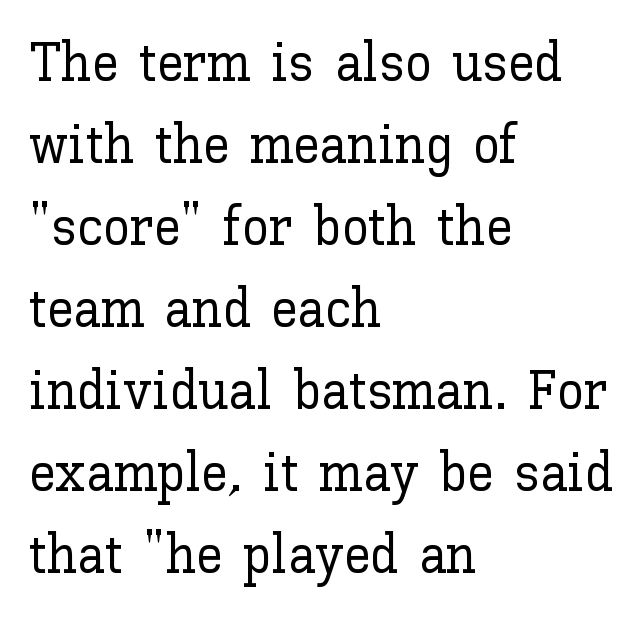
The image shows 54 px text type, upright; set left-aligned, normal line spacing (1.52x), normal letter spacing, not underlined; low stroke contrast and a medium x-height.
